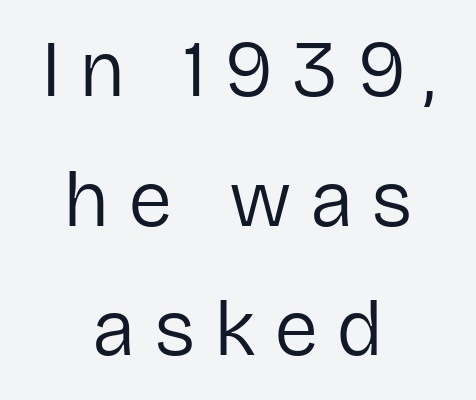
Q: Is the text bold? A: No.
Q: Is the text italic (slanted)? A: No, it is upright.
Q: Is the typeface a serif or a sans-serif typeface? A: Sans-serif.
Q: Is the text underlined? A: No.
Q: How is the paragraph aligned? A: Centered.
Q: Is the spacing between letters normal or unusually wide? A: Unusually wide.
Q: Is the spacing between lines tight, normal or loose? A: Normal.
Q: Width (condensed, normal, or wide)? A: Normal.
Q: Stroke contrast? A: Low.
Q: x-height? A: Medium.
Q: Monospaced? A: No.
